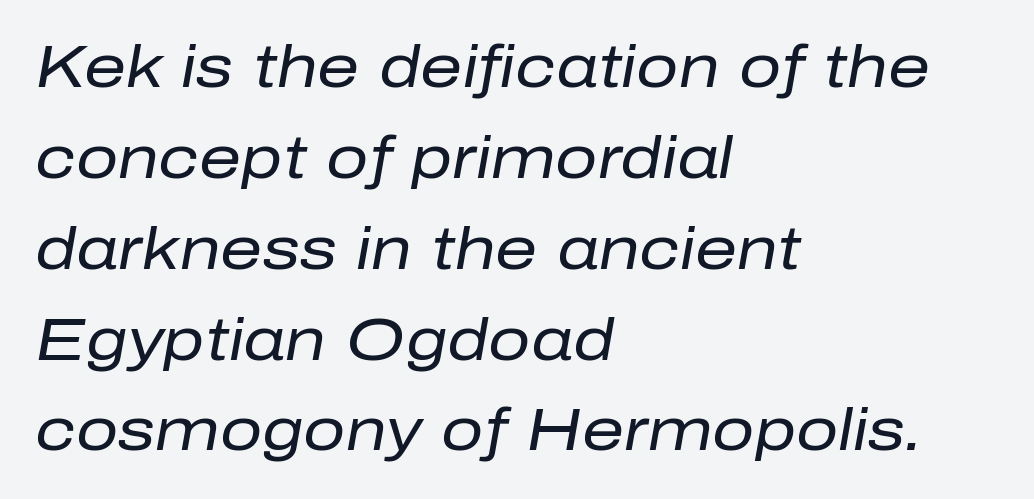
The specimen reads as italic at a glance. Look at the tracking — it's just the regular setting, nothing added. What's the leading like? Ordinary, nothing unusual. The area under the type is left untouched.
